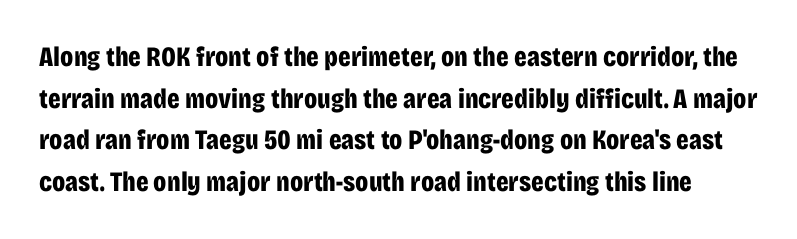
If you drew a line through each stem, it would be perfectly vertical. You can tell from the bare stems that sans-serif type was used. A typesetter would call this proportional, since set widths differ per character. Glyph-to-glyph distance matches everyday printed text. Line spacing here is normal.
